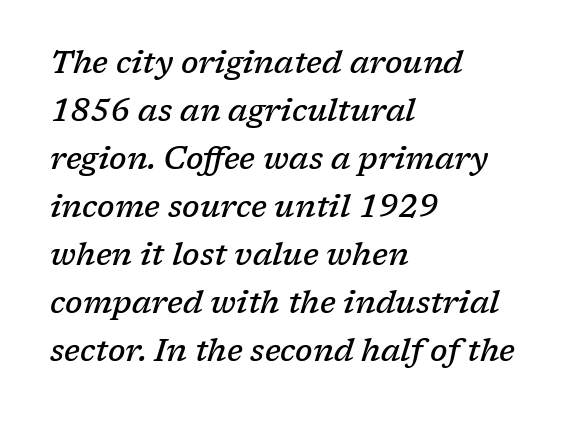
{"serif": "yes", "italic": "yes", "lean": "right", "slant_degrees": 17, "bold": "semi", "weight": "semibold", "width": "normal", "stroke_contrast": "low", "x_height": "medium", "monospaced": "no", "underline": "no", "align": "left", "line_spacing": "normal", "line_spacing_ratio": 1.55, "letter_spacing": "normal", "letter_spacing_em": 0.0, "glyph_px": 31}
